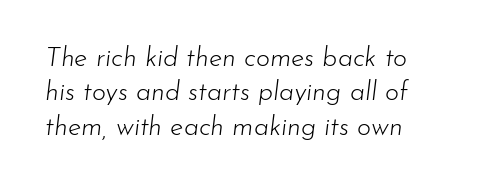
The image shows 27 px text type, italic (leaning right); set normal line spacing (1.27x), normal letter spacing, not underlined.
